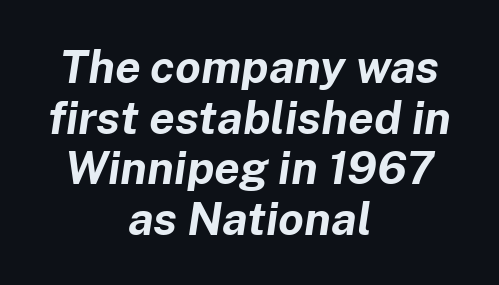
{"italic": "yes", "lean": "right", "slant_degrees": 8, "bold": "yes", "weight": "bold", "width": "normal", "stroke_contrast": "low", "x_height": "medium", "monospaced": "no", "underline": "no", "align": "center", "line_spacing": "tight", "line_spacing_ratio": 1.1, "letter_spacing": "normal", "letter_spacing_em": 0.0, "glyph_px": 46}
